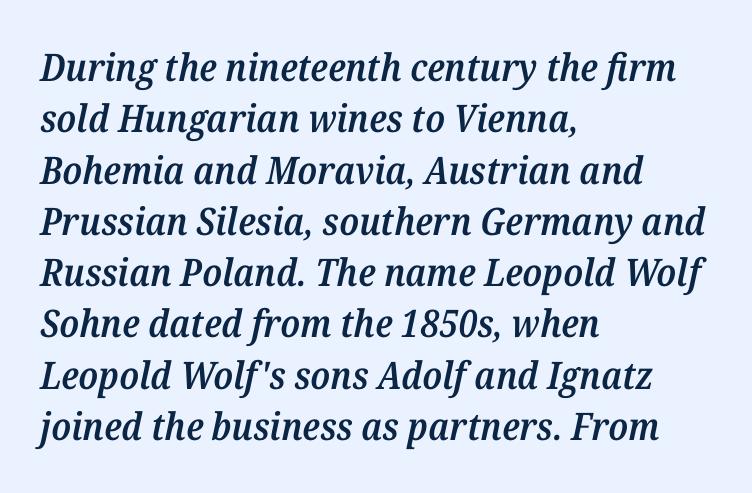
Here the glyphs are tracked normally, forming tight word shapes. The foot of each line stays bare and open. Yep, that's italic — everything's leaning. Left-aligned paragraph, ragged on the right. In terms of weight, the rendering is demibold, just under bold.
